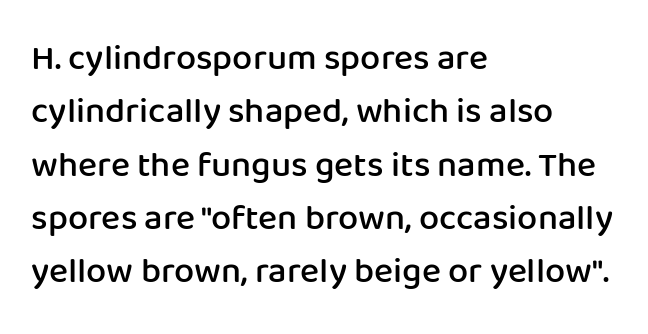
{"serif": "no", "italic": "no", "bold": "semi", "weight": "semibold", "width": "normal", "stroke_contrast": "low", "x_height": "medium", "monospaced": "no", "underline": "no", "align": "left", "line_spacing": "normal", "line_spacing_ratio": 1.48, "letter_spacing": "normal", "letter_spacing_em": 0.0, "glyph_px": 36}
